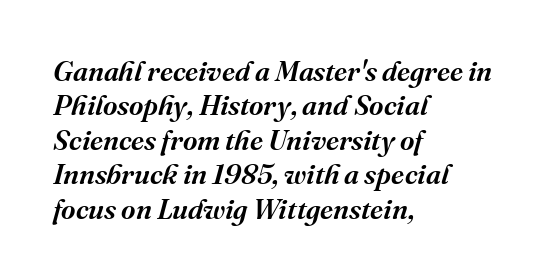
Q: Is the text italic (slanted)? A: Yes, it leans right by about 16 degrees.
Q: Is the typeface a serif or a sans-serif typeface? A: Serif.
Q: Is the text underlined? A: No.
Q: How is the paragraph aligned? A: Left-aligned.
Q: Is the spacing between letters normal or unusually wide? A: Normal.
Q: Width (condensed, normal, or wide)? A: Normal.
Q: Stroke contrast? A: Medium.
Q: x-height? A: Medium.
Q: Monospaced? A: No.
